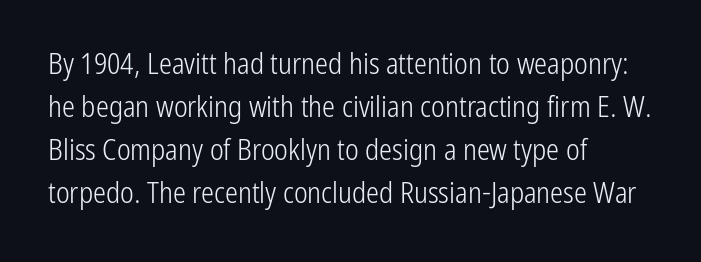
Q: Is the text bold? A: No.
Q: Is the text italic (slanted)? A: No, it is upright.
Q: Is the typeface a serif or a sans-serif typeface? A: Sans-serif.
Q: Is the text underlined? A: No.
Q: How is the paragraph aligned? A: Left-aligned.
Q: Is the spacing between letters normal or unusually wide? A: Normal.
Q: Is the spacing between lines tight, normal or loose? A: Normal.
Q: Width (condensed, normal, or wide)? A: Condensed.
Q: Stroke contrast? A: Low.
Q: x-height? A: Medium.
Q: Monospaced? A: No.
